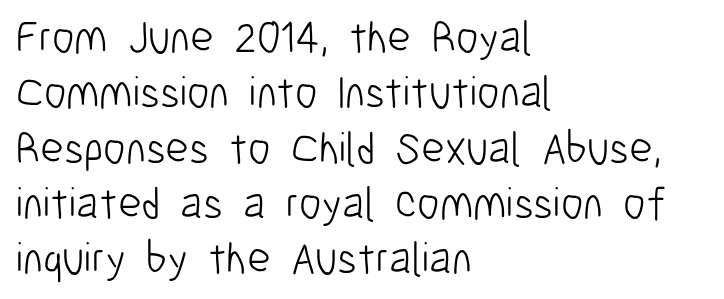
The image shows 45 px light, condensed sans-serif type, upright; set left-aligned, line spacing 1.23x, normal letter spacing, not underlined; low stroke contrast and a medium x-height.
